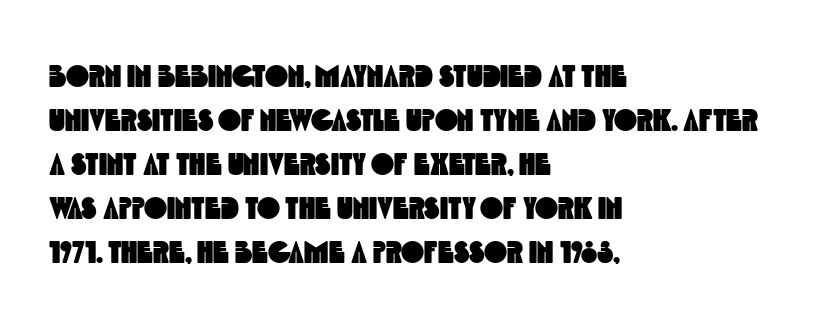
The image shows 31 px condensed sans-serif type; set left-aligned, normal line spacing (1.42x), normal letter spacing, not underlined; a large x-height.
